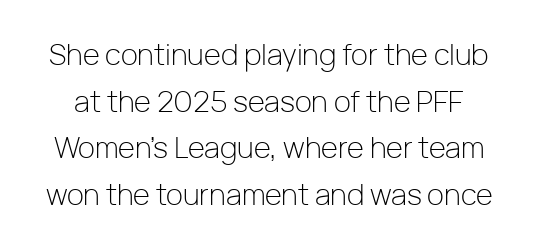
The image shows 29 px light sans-serif type, upright; set normal line spacing (1.61x), normal letter spacing, not underlined; low stroke contrast and a medium x-height.
